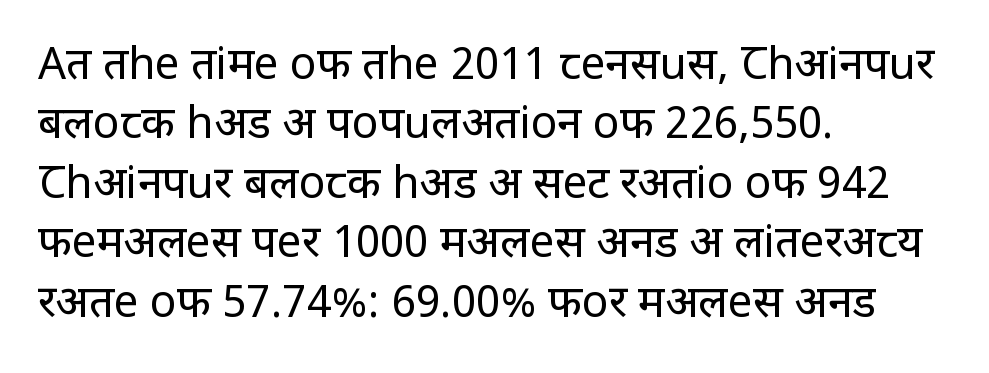
The image shows 44 px regular-weight, condensed sans-serif type, upright; set left-aligned, normal line spacing (1.35x), normal letter spacing, not underlined; low stroke contrast and a large x-height.
